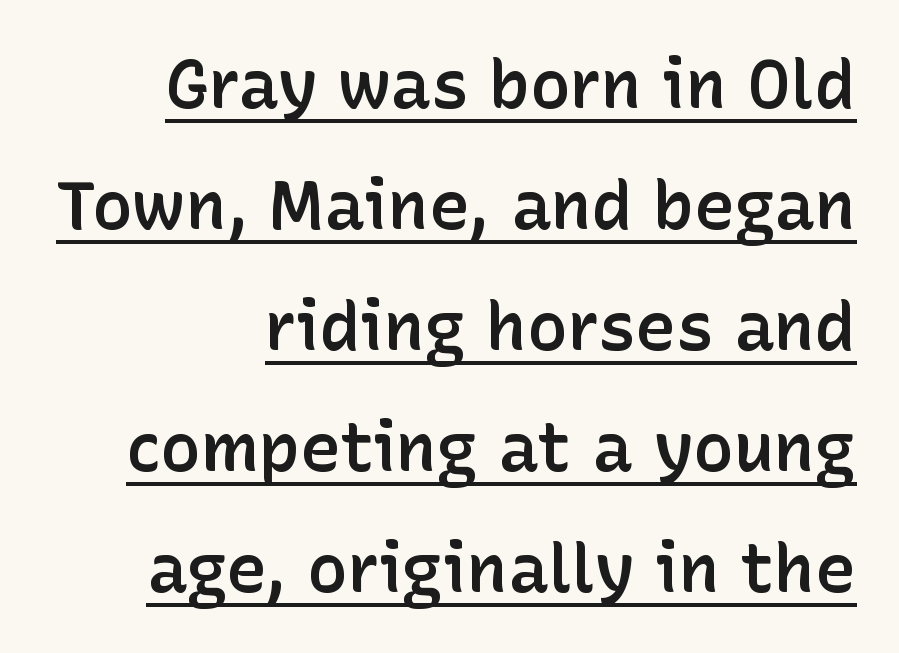
Q: Is the text bold? A: Semi-bold.
Q: Is the text italic (slanted)? A: No, it is upright.
Q: Is the typeface a serif or a sans-serif typeface? A: Sans-serif.
Q: Is the text underlined? A: Yes.
Q: How is the paragraph aligned? A: Right-aligned.
Q: Is the spacing between letters normal or unusually wide? A: Normal.
Q: Width (condensed, normal, or wide)? A: Normal.
Q: Stroke contrast? A: Low.
Q: x-height? A: Medium.
Q: Monospaced? A: No.
